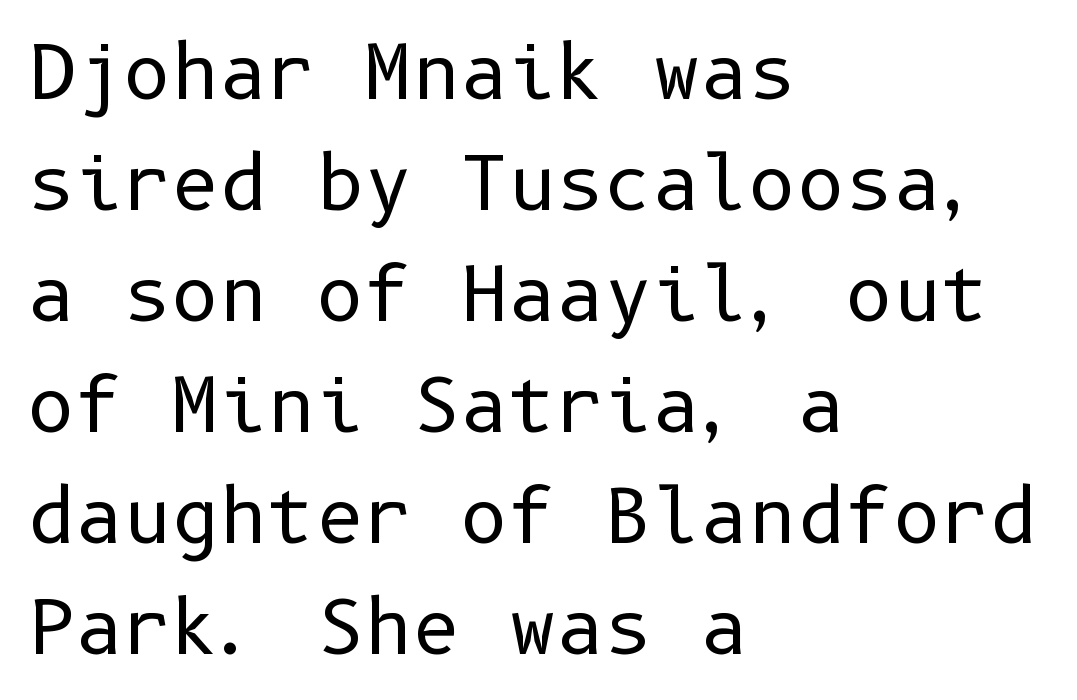
Q: Is the text bold? A: No.
Q: Is the text italic (slanted)? A: No, it is upright.
Q: Is the typeface a serif or a sans-serif typeface? A: Sans-serif.
Q: Is the text underlined? A: No.
Q: How is the paragraph aligned? A: Left-aligned.
Q: Is the spacing between letters normal or unusually wide? A: Normal.
Q: Is the spacing between lines tight, normal or loose? A: Normal.
Q: Width (condensed, normal, or wide)? A: Normal.
Q: Stroke contrast? A: Low.
Q: x-height? A: Medium.
